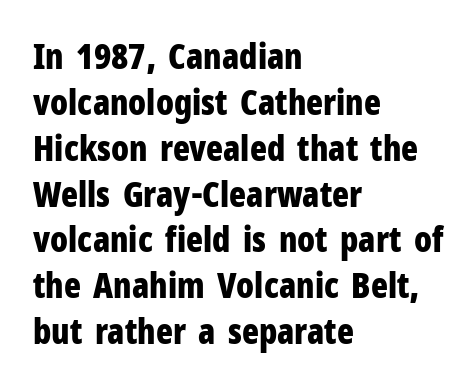
{"serif": "no", "italic": "no", "bold": "yes", "weight": "bold", "width": "condensed", "stroke_contrast": "low", "x_height": "medium", "monospaced": "no", "underline": "no", "align": "left", "line_spacing": "normal", "line_spacing_ratio": 1.31, "letter_spacing": "normal", "letter_spacing_em": 0.0, "glyph_px": 35}
